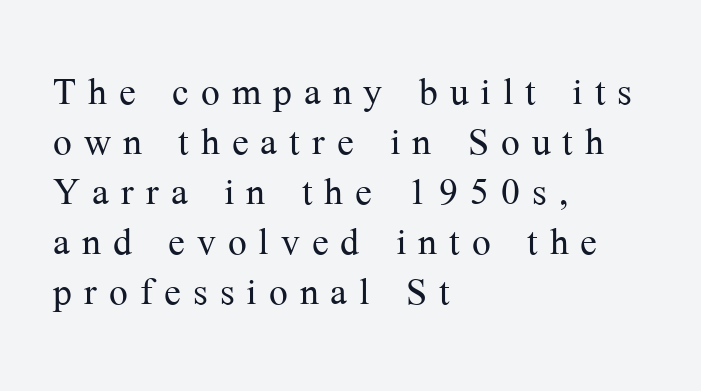
Q: Is the text bold? A: No.
Q: Is the text italic (slanted)? A: No, it is upright.
Q: Is the typeface a serif or a sans-serif typeface? A: Serif.
Q: Is the text underlined? A: No.
Q: How is the paragraph aligned? A: Left-aligned.
Q: Is the spacing between letters normal or unusually wide? A: Unusually wide.
Q: Is the spacing between lines tight, normal or loose? A: Tight.
Q: Width (condensed, normal, or wide)? A: Normal.
Q: Stroke contrast? A: Medium.
Q: x-height? A: Medium.
Q: Monospaced? A: No.
